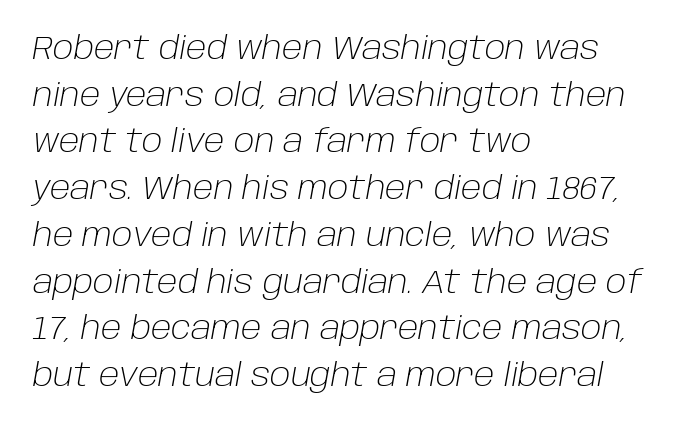
This sample keeps an unexceptional amount of space between lines. The text carries the slant typical of an italic or oblique font. The glyphs are unaccompanied by any horizontal stroke below them. The strokes are not fattened; the text isn't bold.
